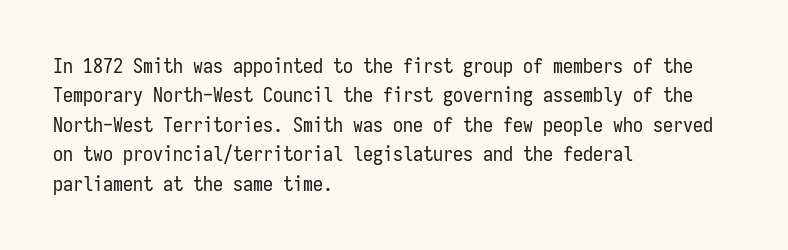
Look at the tracking — it's just the regular setting, nothing added. This sample keeps an unexceptional amount of space between lines. A typesetter would mark this as roman, not italic. Each row of text sits above clean, open space. Ink coverage per letter is moderate at most. This rendering uses left alignment, leaving the right contour irregular.
